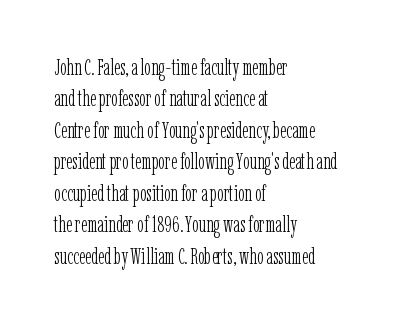
{"italic": "no", "bold": "no", "underline": "no", "align": "left", "line_spacing": "normal", "line_spacing_ratio": 1.43, "letter_spacing": "normal", "letter_spacing_em": 0.0, "glyph_px": 22}
